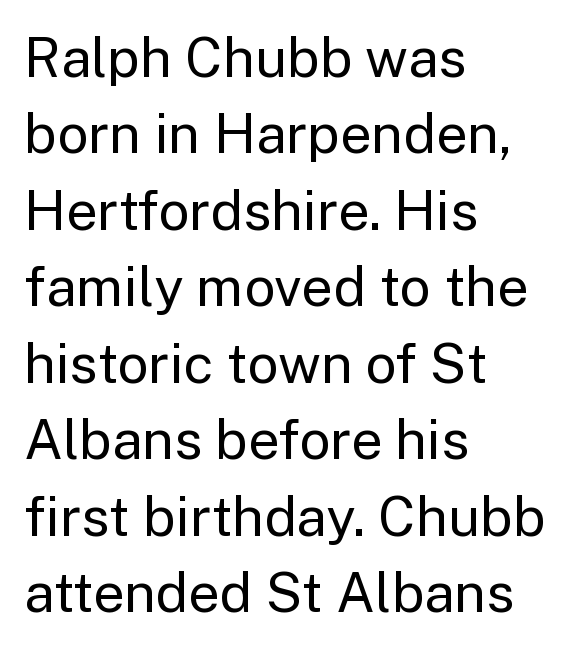
The image shows 55 px regular-weight sans-serif type, upright; set left-aligned, normal line spacing (1.39x), normal letter spacing, not underlined; low stroke contrast and a medium x-height.
